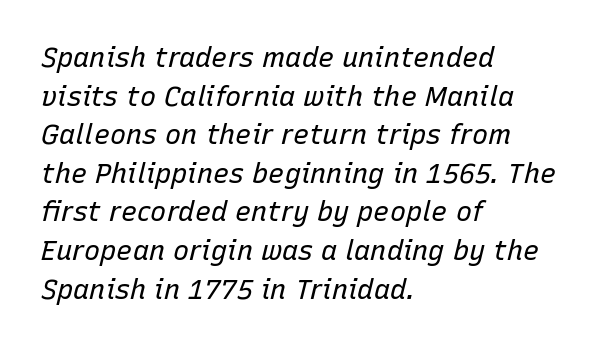
{"italic": "yes", "lean": "right", "slant_degrees": 15, "bold": "no", "underline": "no", "align": "left", "line_spacing": "normal", "line_spacing_ratio": 1.43, "letter_spacing": "normal", "letter_spacing_em": 0.0, "glyph_px": 27}
